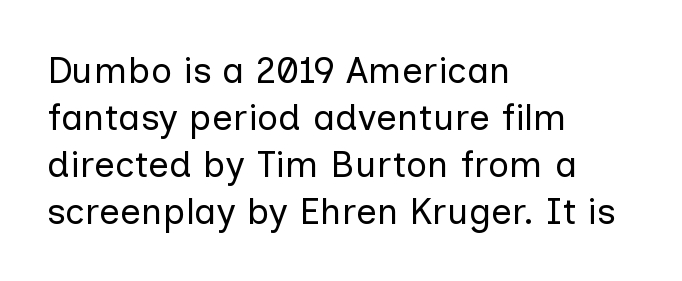
Q: Is the text bold? A: No.
Q: Is the text italic (slanted)? A: No, it is upright.
Q: Is the typeface a serif or a sans-serif typeface? A: Sans-serif.
Q: Is the text underlined? A: No.
Q: How is the paragraph aligned? A: Left-aligned.
Q: Is the spacing between letters normal or unusually wide? A: Normal.
Q: Is the spacing between lines tight, normal or loose? A: Normal.
Q: Width (condensed, normal, or wide)? A: Normal.
Q: Stroke contrast? A: Low.
Q: x-height? A: Medium.
Q: Monospaced? A: No.
